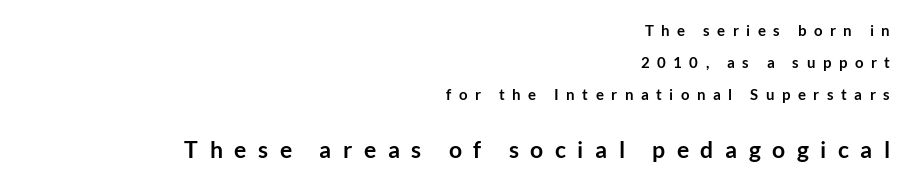
Q: Is the text bold? A: Yes.
Q: Is the text italic (slanted)? A: No, it is upright.
Q: Is the text underlined? A: No.
Q: How is the paragraph aligned? A: Right-aligned.
Q: Is the spacing between letters normal or unusually wide? A: Unusually wide.
Q: Is the spacing between lines tight, normal or loose? A: Loose.
Q: Which block of text is set in a larger size, the first (top) or the second (bottom)? A: The second (bottom) one.
